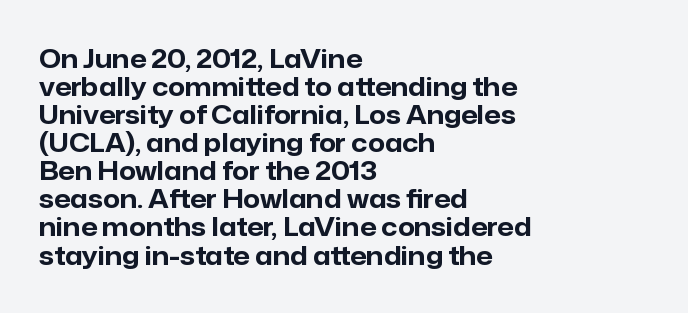
{"italic": "no", "bold": "yes", "underline": "no", "align": "left", "line_spacing": "tight", "line_spacing_ratio": 1.08, "letter_spacing": "normal", "letter_spacing_em": 0.0, "glyph_px": 26}
